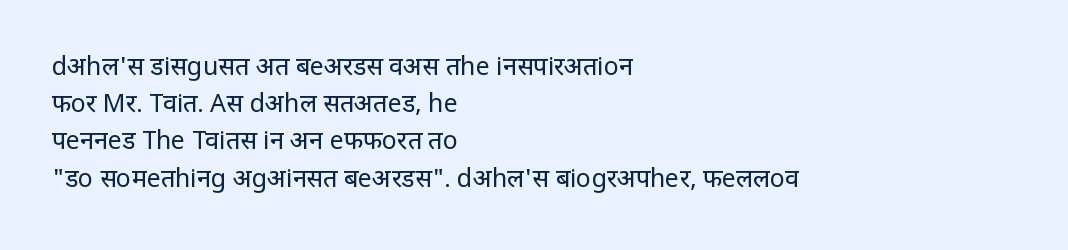
The image shows 25 px text type, upright; set left-aligned, normal line spacing (1.49x), normal letter spacing, not underlined.
